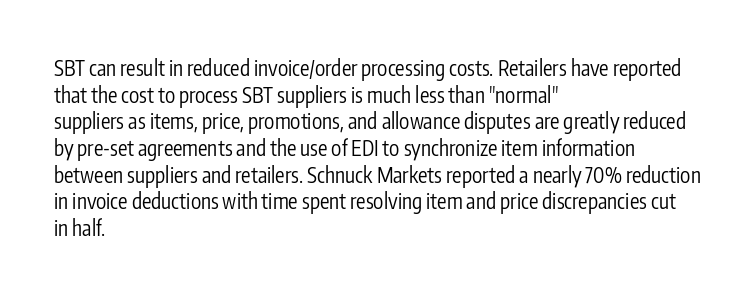
{"italic": "no", "bold": "no", "underline": "no", "align": "left", "line_spacing": "normal", "line_spacing_ratio": 1.27, "letter_spacing": "normal", "letter_spacing_em": 0.0, "glyph_px": 21}
